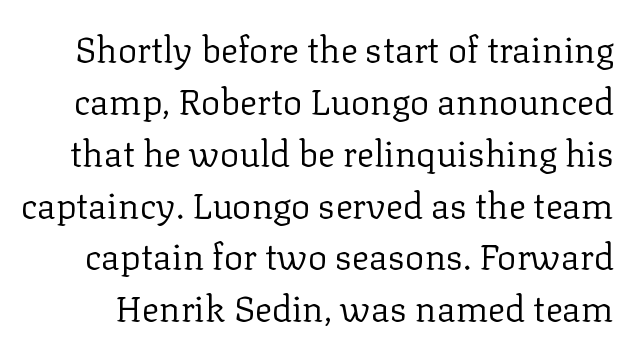
Yep, those are serifs on the letters. The font is comparable to plain body text, perhaps lighter. It's the straight-up-and-down kind of type. Horizontal bands of white between lines are of average thickness. Each letter keeps its own natural width here, so spacing adapts to shape. The space beneath each line is pristine and unruled.
